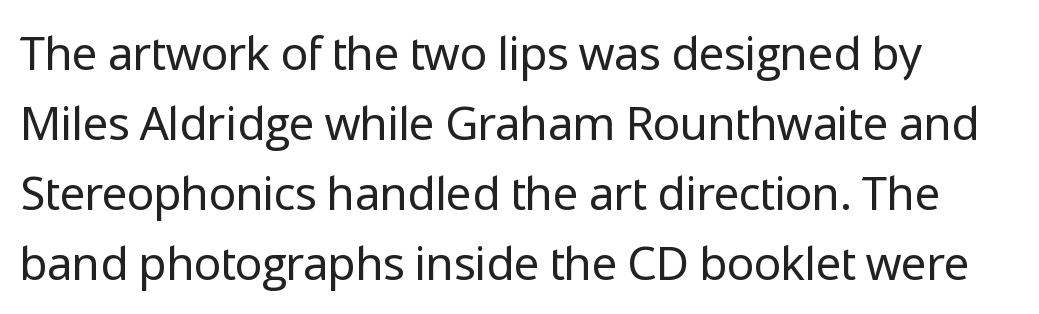
{"serif": "no", "italic": "no", "bold": "no", "weight": "regular", "width": "normal", "stroke_contrast": "low", "x_height": "medium", "monospaced": "no", "underline": "no", "line_spacing": "normal", "line_spacing_ratio": 1.52, "letter_spacing": "normal", "letter_spacing_em": 0.0, "glyph_px": 46}
